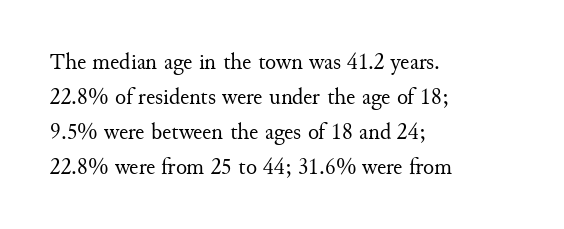
Weight: not bold — regular or lighter. The typesetter chose a ragged-right arrangement here. Each new line begins a customary step beneath the previous one. You could call the tracking neutral — neither tight nor loose. Only glyphs here, with clear space below each row. You can tell it's not italic because the verticals are truly vertical.
